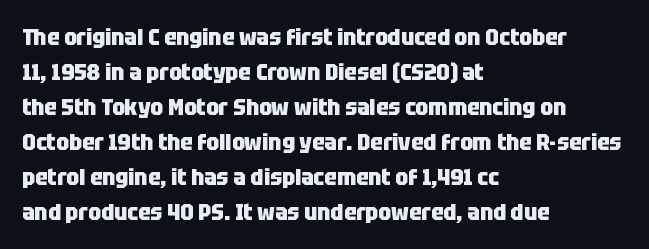
{"italic": "no", "bold": "yes", "underline": "no", "align": "left", "line_spacing": "normal", "line_spacing_ratio": 1.52, "letter_spacing": "normal", "letter_spacing_em": 0.0, "glyph_px": 23}
